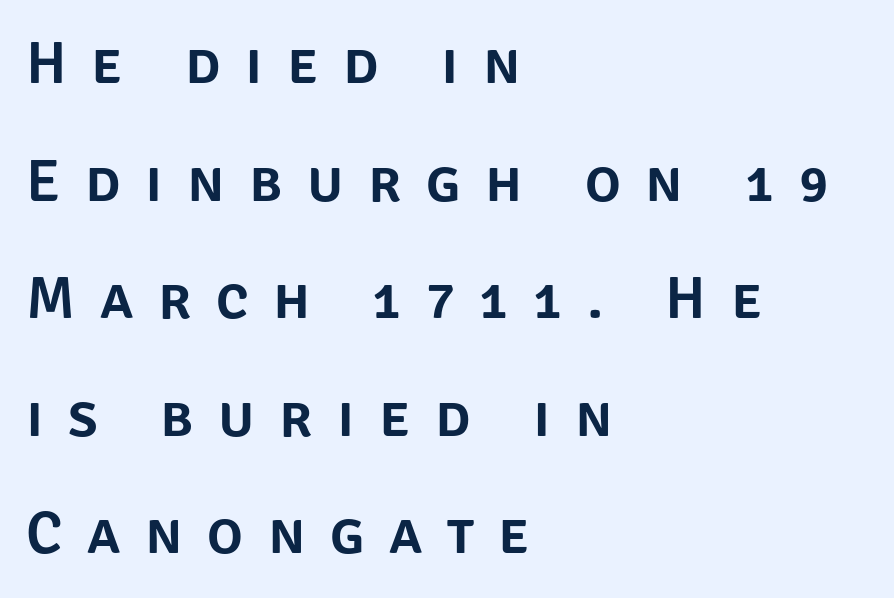
The ragged edge is on the right, which tells us the setting is flush left. Think of a printed novel: that variable character pitch is what you see here. Letter spacing: wide. A typesetter would label this face a sans. The line-height multiplier appears high, well above default.
